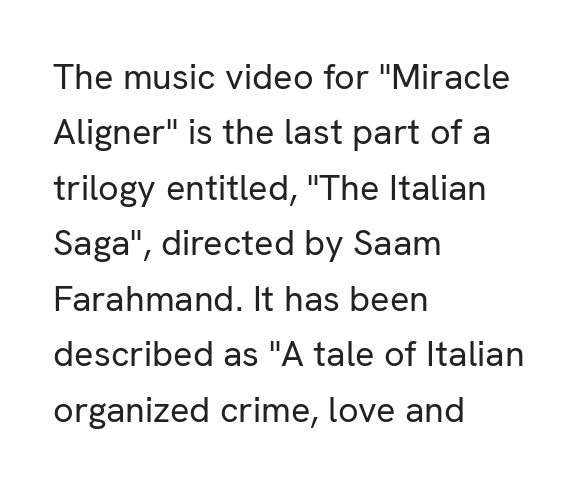
{"serif": "no", "italic": "no", "bold": "no", "weight": "regular", "width": "normal", "stroke_contrast": "low", "x_height": "medium", "monospaced": "no", "underline": "no", "align": "left", "line_spacing": "normal", "line_spacing_ratio": 1.54, "letter_spacing": "normal", "letter_spacing_em": 0.0, "glyph_px": 36}
